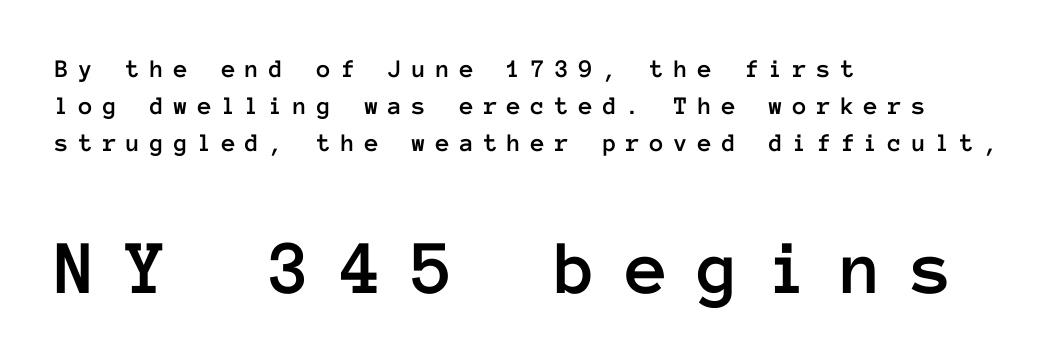
Q: Is the text italic (slanted)? A: No, it is upright.
Q: Is the text underlined? A: No.
Q: How is the paragraph aligned? A: Left-aligned.
Q: Is the spacing between letters normal or unusually wide? A: Unusually wide.
Q: Is the spacing between lines tight, normal or loose? A: Normal.
Q: Which block of text is set in a larger size, the first (top) or the second (bottom)? A: The second (bottom) one.
Q: Width (condensed, normal, or wide)? A: Normal.
Q: Stroke contrast? A: Low.
Q: x-height? A: Medium.
Q: Monospaced? A: Yes.
